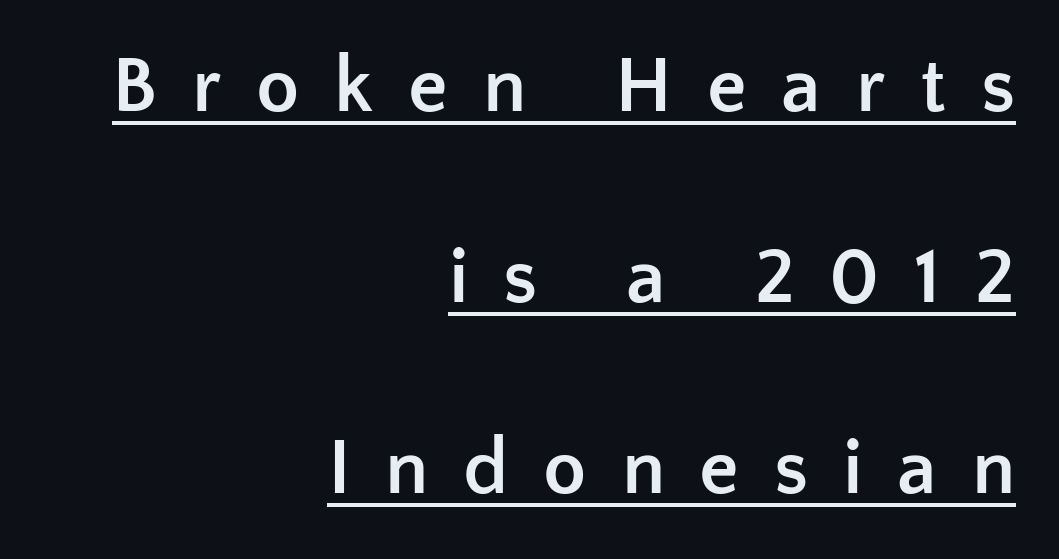
The face used here is rendered with a markedly widened letterfit. The font's upright variant was chosen for this text. Summary of weight: heavy, a full bold. The specimen includes a rule beneath the text block's lines. No feet cap the strokes, marking this as sans-serif type.
